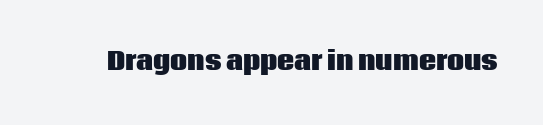
What stands out about the letter spacing? Nothing — it is the standard amount. Upright lettering throughout. Bold? Absolutely — the strokes are thick and heavy. The glyphs are unaccompanied by any horizontal stroke below them.
